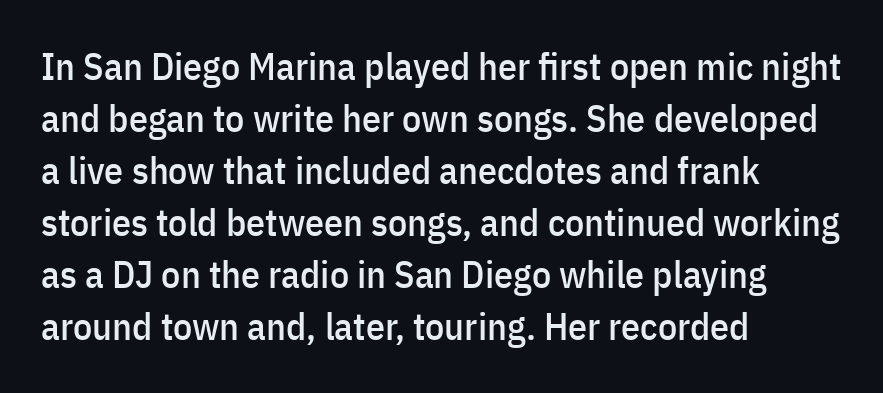
The image shows 38 px condensed sans-serif type, upright; set left-aligned, normal line spacing (1.37x), normal letter spacing, not underlined; low stroke contrast and a medium x-height.
